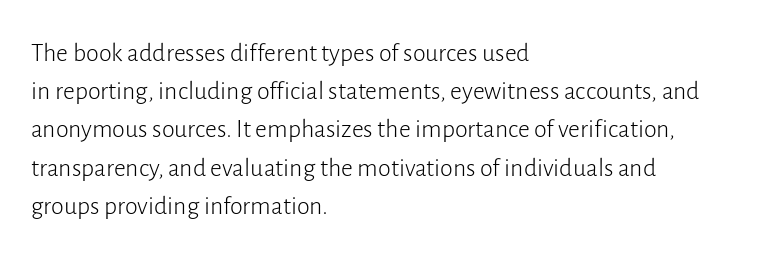
The image shows 26 px text type, upright; set left-aligned, normal line spacing (1.47x), normal letter spacing, not underlined.
